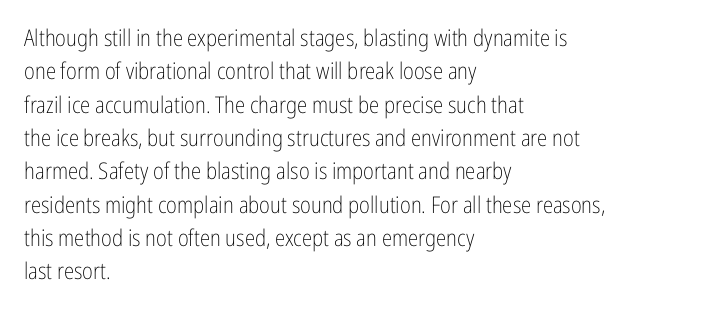
How would I describe the line gaps? Plain and ordinary. Just letters on the line, the space beneath them empty. Alignment: flush left. In terms of posture, this sample is upright.
